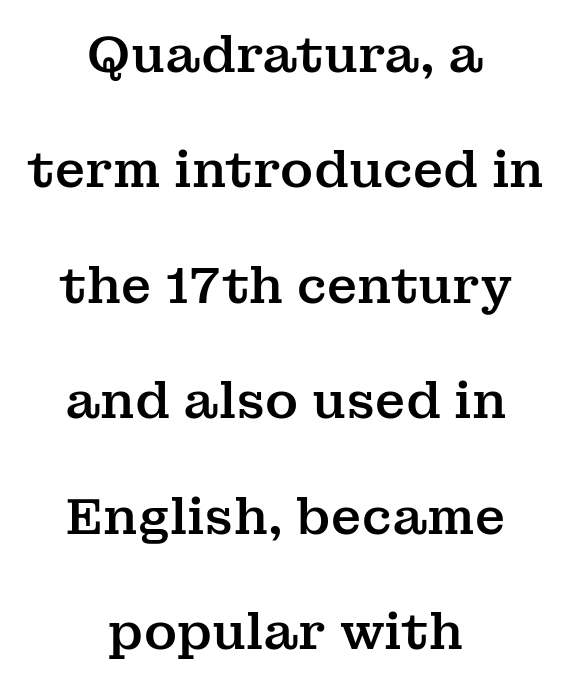
These lines keep a tight, regular rhythm from letter to letter. A typesetter would call this proportional, since set widths differ per character. Glance below the letters and you will spot only blank space. Yep, those are serifs on the letters.
